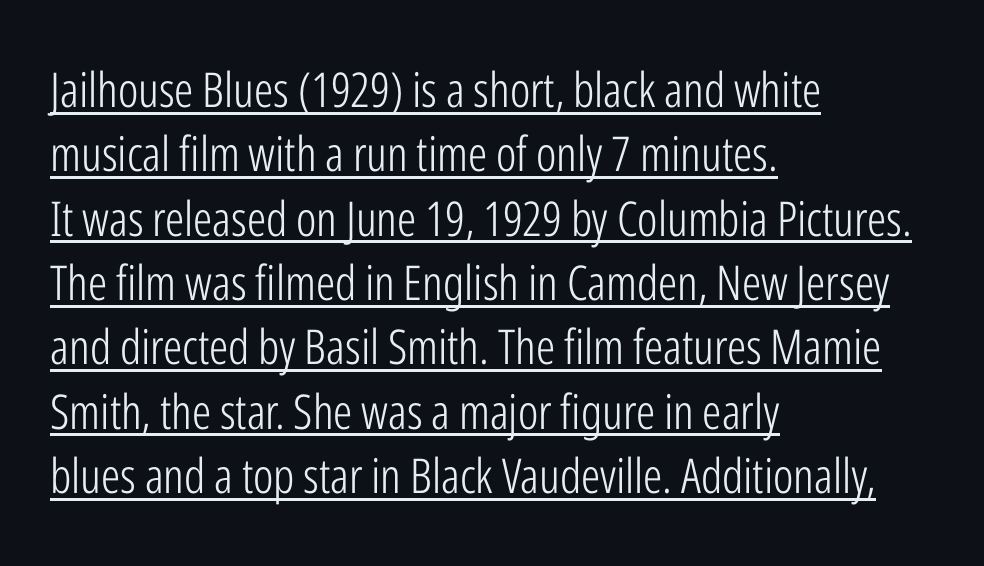
{"serif": "no", "italic": "no", "bold": "no", "weight": "light", "width": "condensed", "stroke_contrast": "low", "x_height": "medium", "monospaced": "no", "underline": "yes", "align": "left", "line_spacing": "normal", "line_spacing_ratio": 1.34, "letter_spacing": "normal", "letter_spacing_em": 0.0, "glyph_px": 48}
